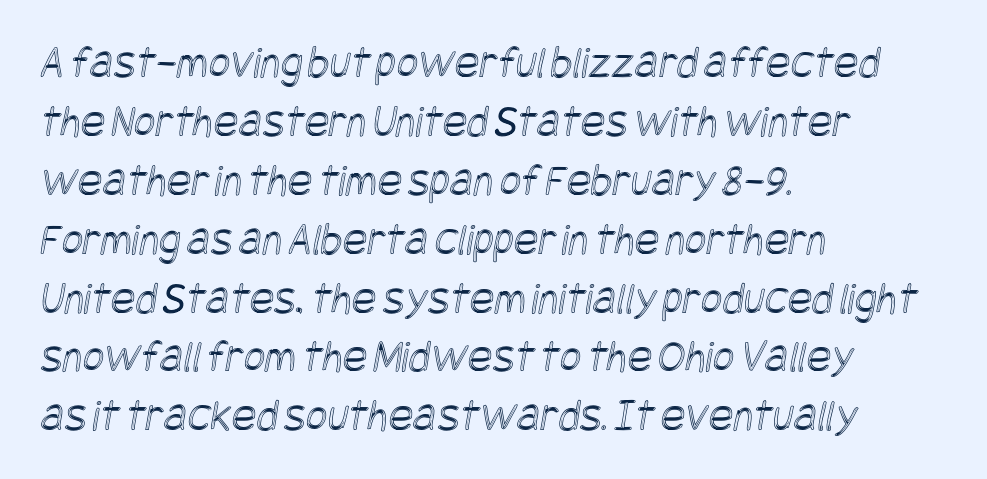
The image shows 46 px condensed type; set left-aligned, normal line spacing (1.28x), normal letter spacing, not underlined; a large x-height.
